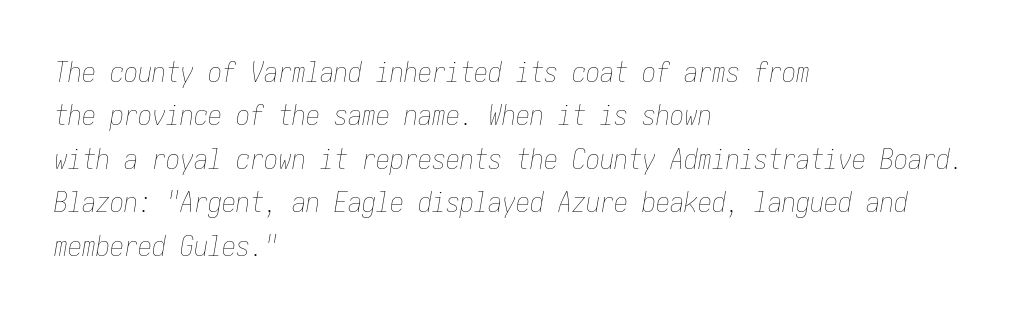
{"italic": "yes", "lean": "right", "slant_degrees": 10, "bold": "no", "weight": "thin", "width": "condensed", "stroke_contrast": "low", "x_height": "medium", "underline": "no", "align": "left", "line_spacing": "normal", "line_spacing_ratio": 1.55, "letter_spacing": "normal", "letter_spacing_em": 0.0, "glyph_px": 28}
